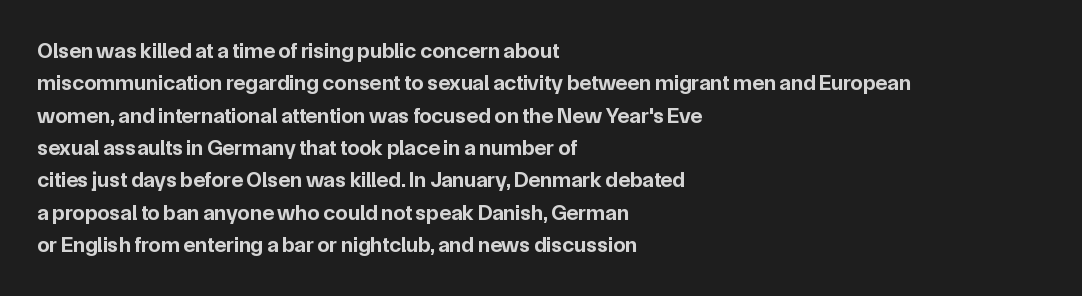
{"italic": "no", "bold": "yes", "underline": "no", "align": "left", "line_spacing": "normal", "line_spacing_ratio": 1.47, "letter_spacing": "normal", "letter_spacing_em": 0.0, "glyph_px": 22}
